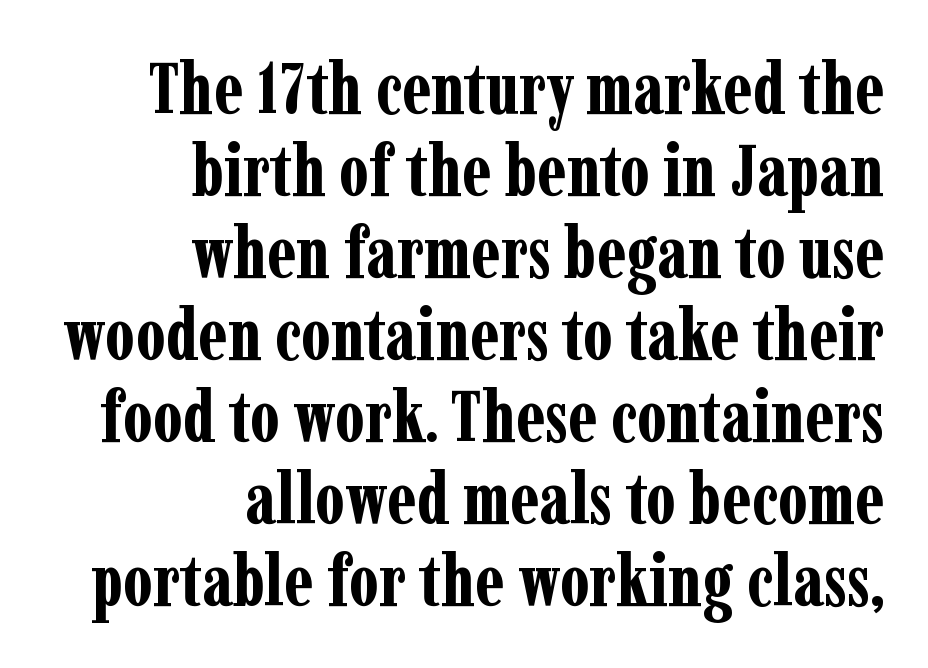
Inter-character spacing is left at the font's built-in metrics. Each row of text sits above clean, open space. Does the lettering tilt? It doesn't — this is upright. Is there much room between lines? No — they nearly touch. Looks like regular typesetting: each glyph gets only the width it needs. All the whitespace from short lines collects on the left.
